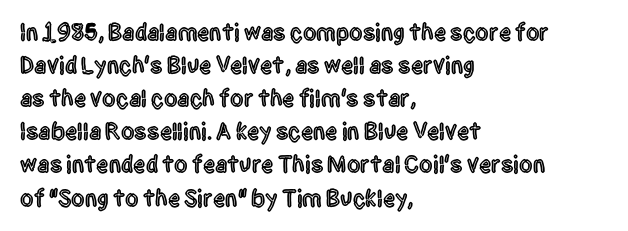
Q: Is the text italic (slanted)? A: No, it is upright.
Q: Is the text underlined? A: No.
Q: How is the paragraph aligned? A: Left-aligned.
Q: Is the spacing between letters normal or unusually wide? A: Normal.
Q: Is the spacing between lines tight, normal or loose? A: Normal.
